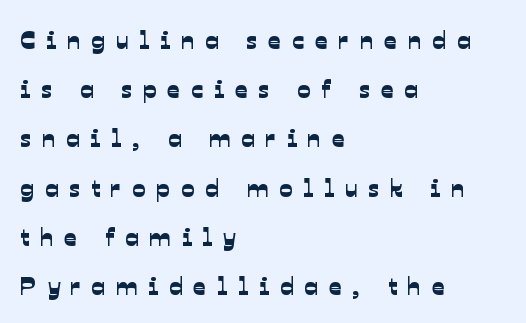
Q: Is the text underlined? A: No.
Q: How is the paragraph aligned? A: Left-aligned.
Q: Is the spacing between letters normal or unusually wide? A: Unusually wide.
Q: Is the spacing between lines tight, normal or loose? A: Loose.
